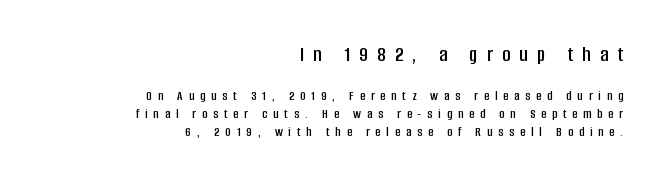
The image shows 22 px text type, upright; set right-aligned, normal line spacing (1.29x), unusually wide letter spacing (+0.42 em), not underlined; the first (top) block is 1.57x larger.
